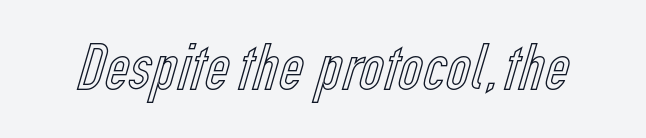
There is no visible air inserted between adjacent glyphs. This sample has the flowing, uneven cadence of proportional lettering. Each row of text sits above clean, open space.
